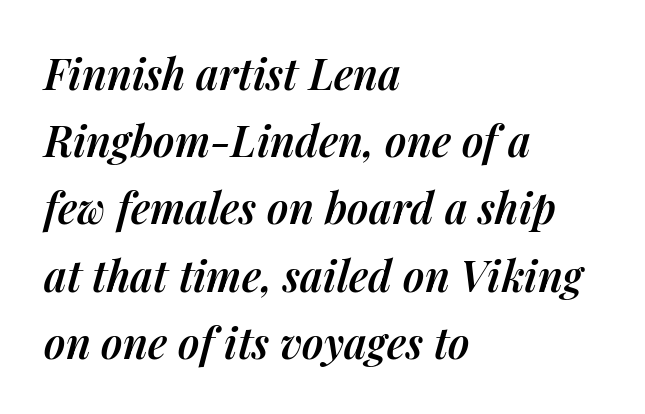
The image shows 42 px semibold type, italic (leaning right); set left-aligned, normal line spacing (1.6x), normal letter spacing, not underlined; medium stroke contrast and a medium x-height.
